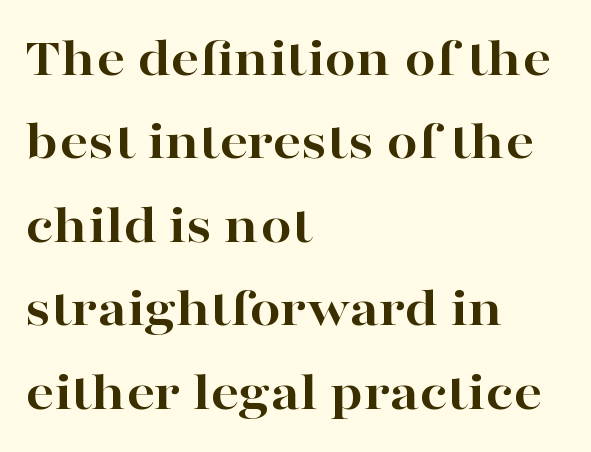
Look at the tracking — it's just the regular setting, nothing added. The letters carry serifs — small finishing strokes at the ends of their stems. You could not count columns in this text — the font is proportionally spaced. A clean baseline with only descenders dipping below it.
